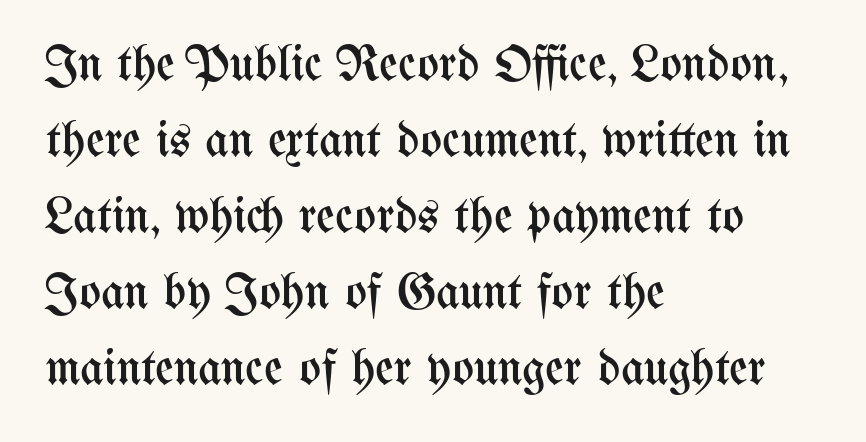
The image shows 51 px regular-weight, condensed type, upright; set left-aligned, normal line spacing (1.49x), normal letter spacing, not underlined; medium stroke contrast and a medium x-height.
